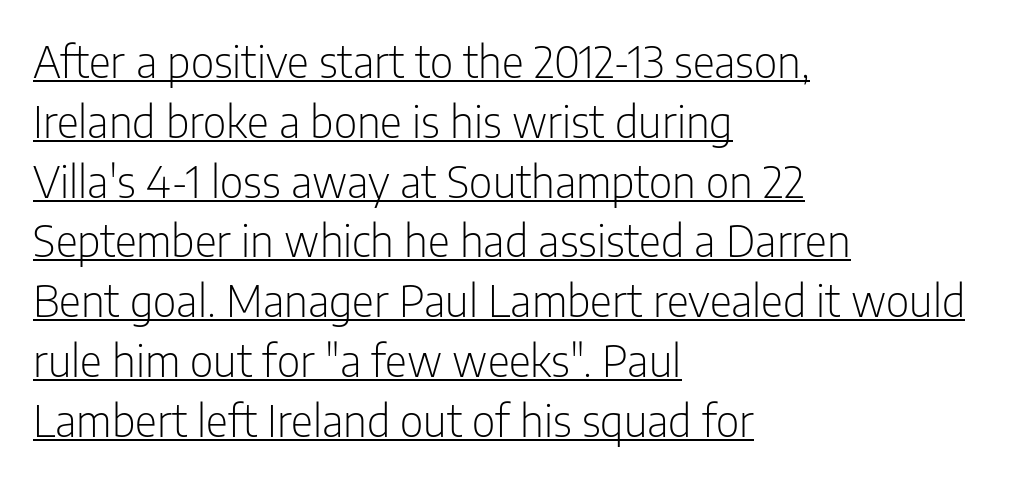
Q: Is the text bold? A: No.
Q: Is the text italic (slanted)? A: No, it is upright.
Q: Is the typeface a serif or a sans-serif typeface? A: Sans-serif.
Q: Is the text underlined? A: Yes.
Q: How is the paragraph aligned? A: Left-aligned.
Q: Is the spacing between letters normal or unusually wide? A: Normal.
Q: Is the spacing between lines tight, normal or loose? A: Normal.
Q: Width (condensed, normal, or wide)? A: Condensed.
Q: Stroke contrast? A: Low.
Q: x-height? A: Medium.
Q: Monospaced? A: No.
